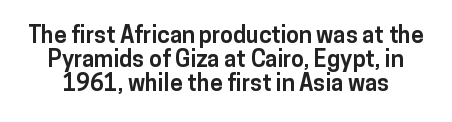
This is the regular roman posture of the typeface. If you measured baseline to baseline, you'd find a short distance. The area under the type is left untouched. This rendering leaves character spacing at its baseline value.
